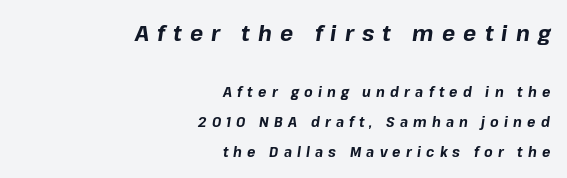
The image shows 22 px bold type, italic (leaning right); set right-aligned, loose line spacing (2.14x), unusually wide letter spacing (+0.37 em), not underlined; the first (top) block is 1.57x larger.
